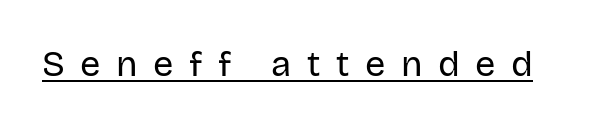
The image shows 36 px regular-weight sans-serif type, upright; set unusually wide letter spacing (+0.43 em), underlined; low stroke contrast and a large x-height.
